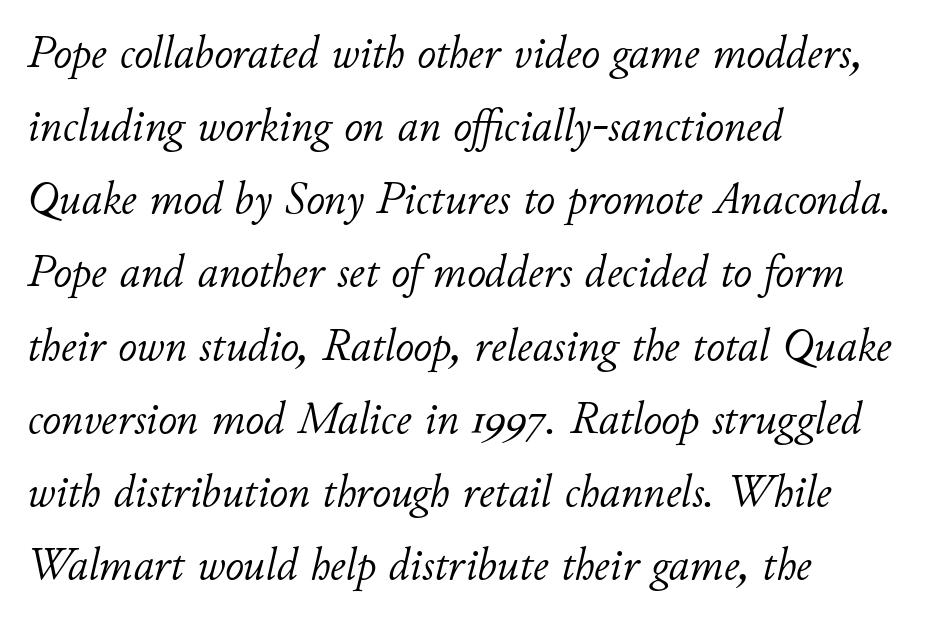
If you drew a line through each stem, it would be angled. Is the letter spacing exaggerated? No — it looks like the ordinary default. Leading matches the norm, producing a regular column. Unbolded letterforms with no extra heft. The text block is weighted toward the left margin, trailing off unevenly rightward. Words float on clear page, feet unadorned.
